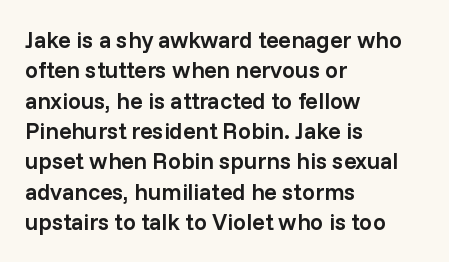
{"italic": "no", "bold": "semi", "underline": "no", "align": "left", "line_spacing": "normal", "line_spacing_ratio": 1.32, "letter_spacing": "normal", "letter_spacing_em": 0.0, "glyph_px": 23}
